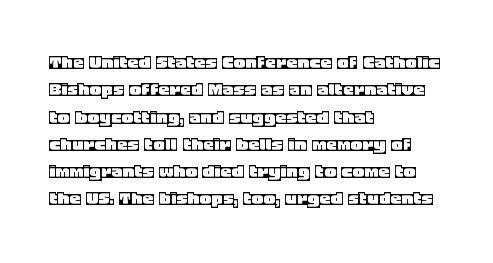
{"italic": "no", "underline": "no", "align": "left", "line_spacing_ratio": 1.24, "letter_spacing": "normal", "letter_spacing_em": 0.0, "glyph_px": 22}
